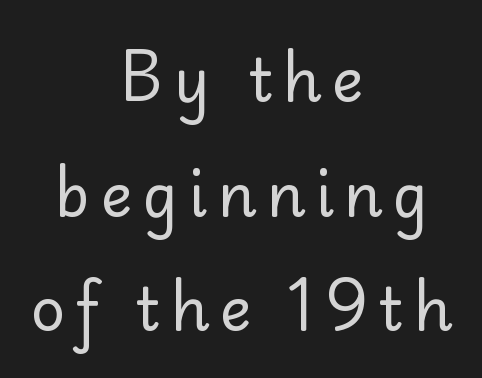
Q: Is the text bold? A: No.
Q: Is the text italic (slanted)? A: No, it is upright.
Q: Is the typeface a serif or a sans-serif typeface? A: Sans-serif.
Q: Is the text underlined? A: No.
Q: How is the paragraph aligned? A: Centered.
Q: Is the spacing between lines tight, normal or loose? A: Loose.
Q: Width (condensed, normal, or wide)? A: Normal.
Q: Stroke contrast? A: Low.
Q: x-height? A: Small.
Q: Monospaced? A: No.
